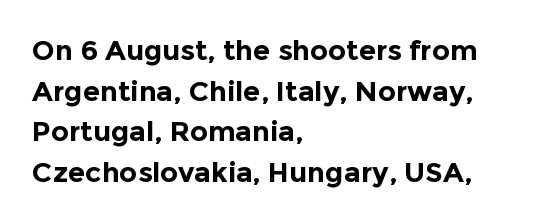
Note the varied advance widths — an 'i' is clearly narrower than an 'm'. A bare baseline throughout the passage. Look at the tracking — it's just the regular setting, nothing added. A normal amount of white space separates one row of letters from the next. The designer went with a sans here, leaving each stem footless. Is the type bold? Yes — the strokes are clearly thick and heavy.
